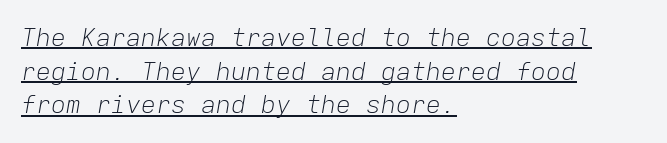
Q: Is the text bold? A: No.
Q: Is the text italic (slanted)? A: Yes, it leans right by about 9 degrees.
Q: Is the text underlined? A: Yes.
Q: How is the paragraph aligned? A: Left-aligned.
Q: Is the spacing between letters normal or unusually wide? A: Normal.
Q: Is the spacing between lines tight, normal or loose? A: Normal.
